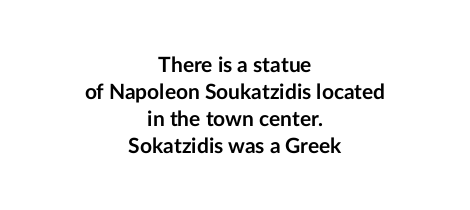
Q: Is the text bold? A: Yes.
Q: Is the text italic (slanted)? A: No, it is upright.
Q: Is the text underlined? A: No.
Q: How is the paragraph aligned? A: Centered.
Q: Is the spacing between letters normal or unusually wide? A: Normal.
Q: Is the spacing between lines tight, normal or loose? A: Normal.
